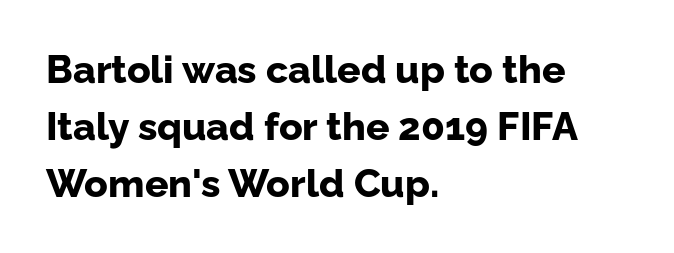
Posture: straight, roman, zero tilt. Type without underlining. Chunky letters — that's bold for sure. Whoever set this chose a conventional vertical rhythm. A typesetter would label this face a sans.
